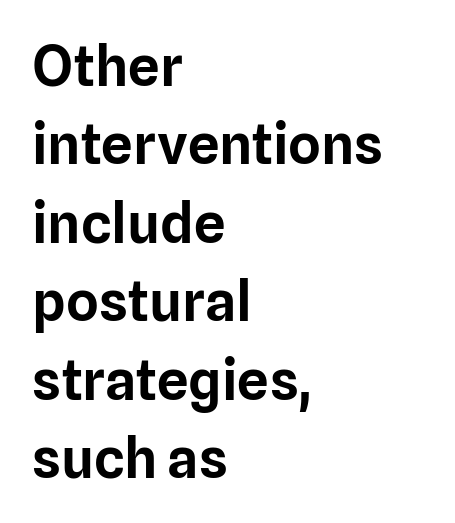
The image shows 56 px sans-serif type, upright; set left-aligned, normal line spacing (1.4x), normal letter spacing, not underlined; low stroke contrast and a medium x-height.
